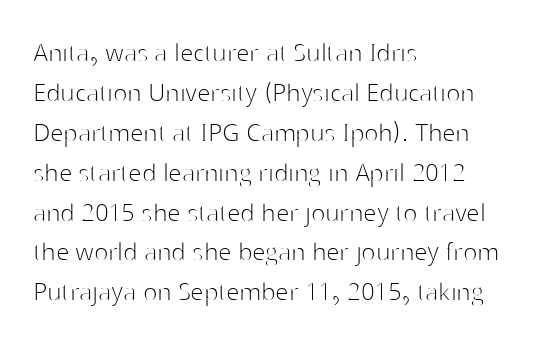
{"serif": "no", "italic": "no", "bold": "no", "weight": "thin", "width": "normal", "stroke_contrast": "high", "x_height": "medium", "monospaced": "no", "underline": "no", "align": "left", "line_spacing": "normal", "line_spacing_ratio": 1.33, "letter_spacing": "normal", "letter_spacing_em": 0.0, "glyph_px": 30}
